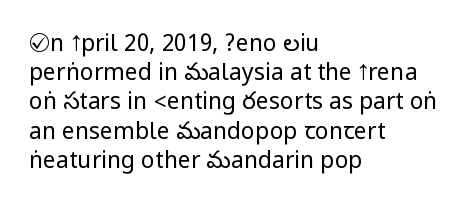
The image shows 23 px text type, upright; set left-aligned, normal line spacing (1.27x), normal letter spacing, not underlined.
